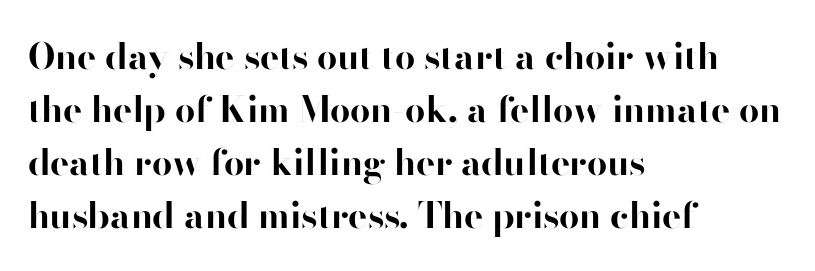
The image shows 36 px bold sans-serif type, upright; set left-aligned, normal line spacing (1.47x), normal letter spacing, not underlined; high stroke contrast and a small x-height.
